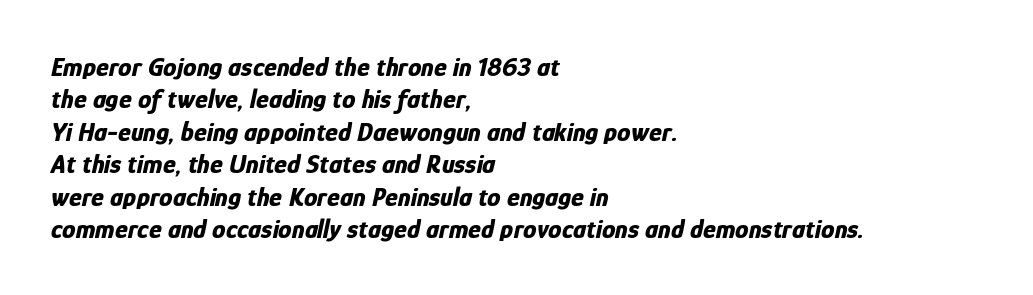
Q: Is the text bold? A: Yes.
Q: Is the text italic (slanted)? A: Yes, it leans right by about 12 degrees.
Q: Is the text underlined? A: No.
Q: How is the paragraph aligned? A: Left-aligned.
Q: Is the spacing between letters normal or unusually wide? A: Normal.
